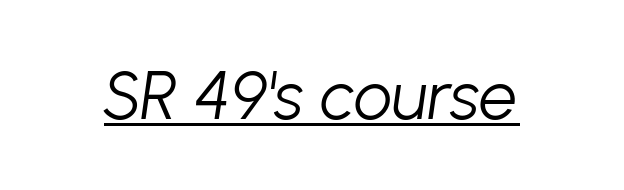
Beneath each row of characters lies a ruled line. Caption: face not bold, strokes unweighted. Is this a fixed-width face? No — the glyphs have proportional, varying widths. Yep, that's italic — everything's leaning.
